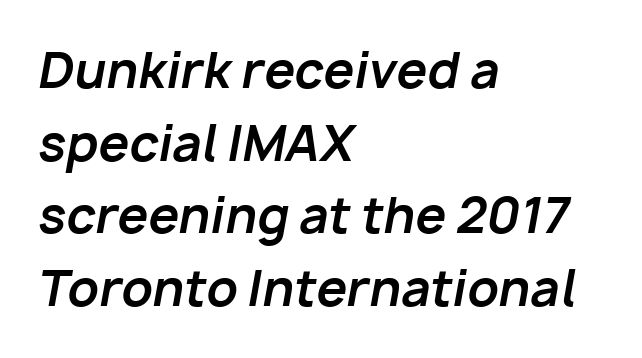
Vertically, the passage feels balanced, rows spaced as you'd expect. Descender tails drop into unmarked territory. These lines are rendered in a variable-pitch font. Heft: maximum for text — a bold.
